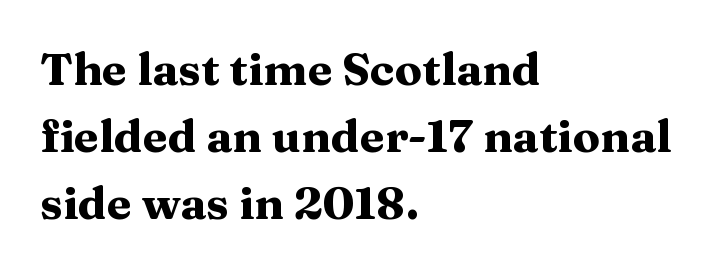
{"serif": "yes", "italic": "no", "bold": "yes", "weight": "heavy", "width": "wide", "stroke_contrast": "medium", "x_height": "medium", "monospaced": "no", "underline": "no", "align": "left", "line_spacing": "normal", "line_spacing_ratio": 1.49, "letter_spacing": "normal", "letter_spacing_em": 0.0, "glyph_px": 45}
